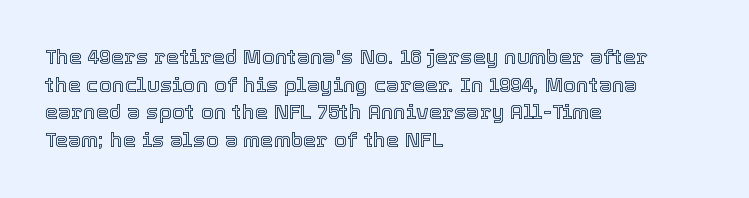
Q: Is the text italic (slanted)? A: No, it is upright.
Q: Is the text underlined? A: No.
Q: How is the paragraph aligned? A: Left-aligned.
Q: Is the spacing between letters normal or unusually wide? A: Normal.
Q: Is the spacing between lines tight, normal or loose? A: Normal.
